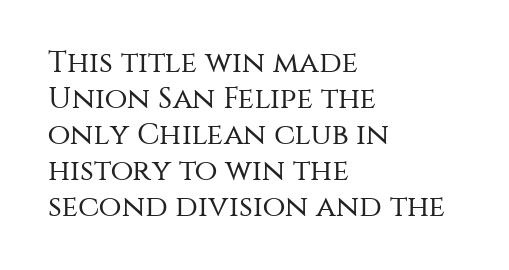
{"serif": "no", "italic": "no", "bold": "no", "weight": "regular", "width": "normal", "stroke_contrast": "medium", "x_height": "large", "monospaced": "no", "underline": "no", "align": "left", "line_spacing_ratio": 1.2, "letter_spacing": "normal", "letter_spacing_em": 0.0, "glyph_px": 30}
